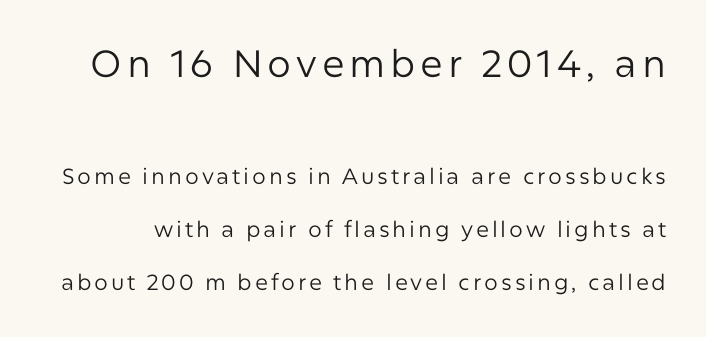
{"serif": "no", "italic": "no", "bold": "no", "weight": "regular", "width": "normal", "stroke_contrast": "low", "x_height": "medium", "monospaced": "no", "underline": "no", "line_spacing": "loose", "line_spacing_ratio": 2.41, "larger_block": "first", "size_ratio": 1.73, "glyph_px": 38}
